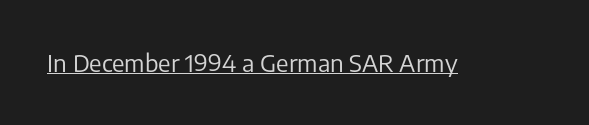
The image shows 24 px text type, upright; set normal letter spacing, underlined.
